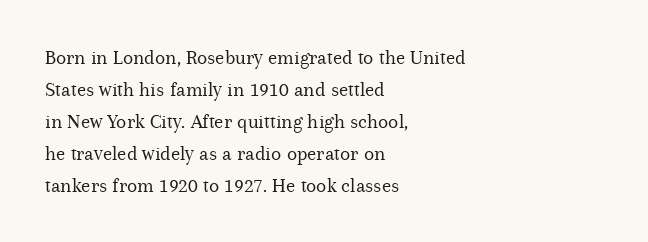
The image shows 21 px text type, upright; set left-aligned, normal line spacing (1.52x), normal letter spacing, not underlined.
